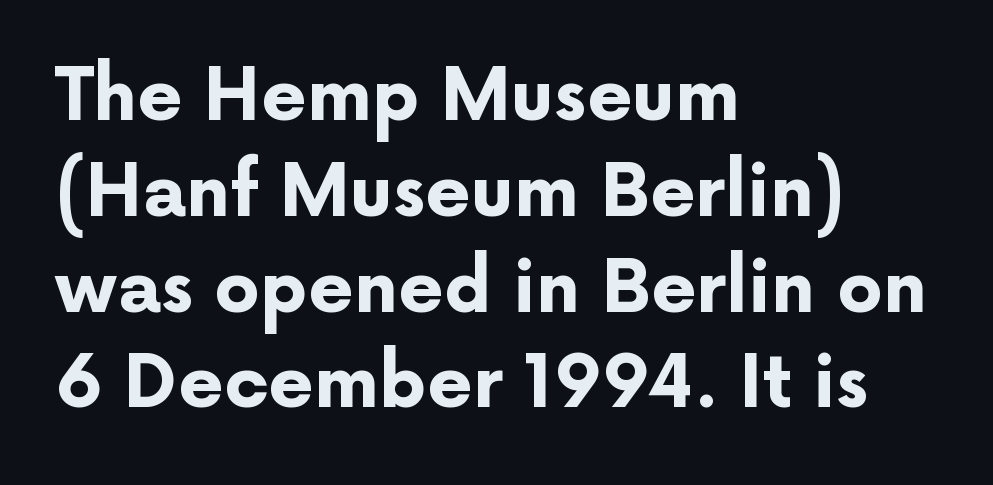
The image shows 72 px bold sans-serif type, upright; set left-aligned, normal line spacing (1.33x), normal letter spacing, not underlined; low stroke contrast and a medium x-height.
